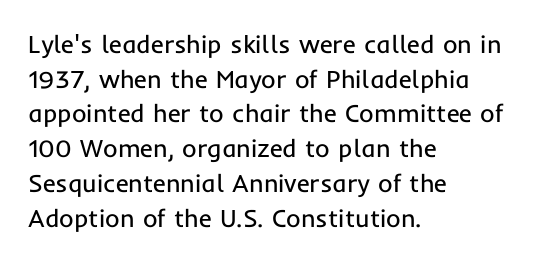
The image shows 25 px text type, upright; set left-aligned, normal line spacing (1.39x), normal letter spacing, not underlined.
